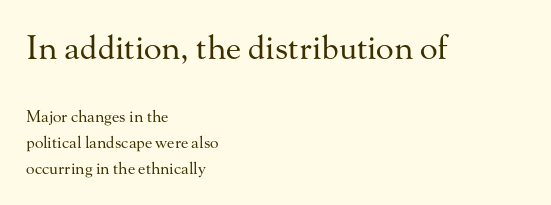
{"serif": "yes", "italic": "no", "bold": "no", "weight": "regular", "width": "normal", "stroke_contrast": "medium", "x_height": "small", "monospaced": "no", "underline": "no", "align": "left", "line_spacing": "normal", "line_spacing_ratio": 1.62, "letter_spacing": "normal", "letter_spacing_em": 0.0, "larger_block": "first", "size_ratio": 2.06, "glyph_px": 33}
